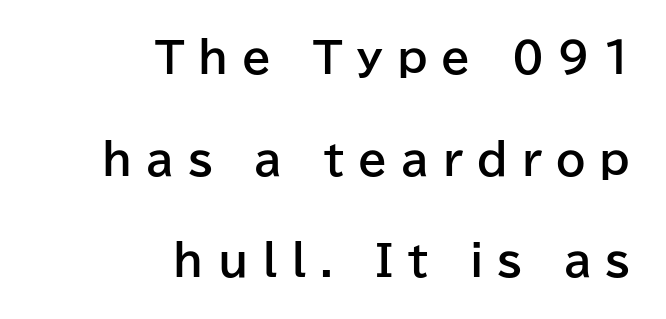
{"serif": "no", "italic": "no", "bold": "yes", "weight": "bold", "width": "normal", "stroke_contrast": "low", "x_height": "medium", "monospaced": "no", "underline": "no", "align": "right", "line_spacing": "loose", "line_spacing_ratio": 2.42, "letter_spacing": "wide", "letter_spacing_em": 0.33, "glyph_px": 42}
